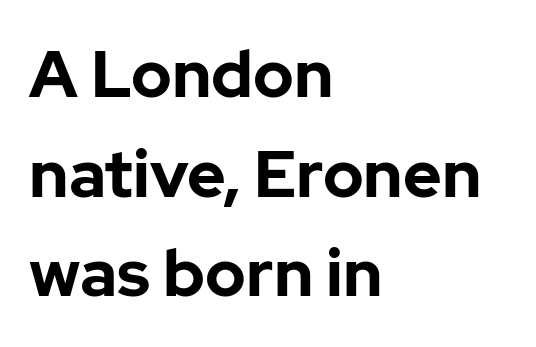
{"serif": "no", "italic": "no", "bold": "yes", "weight": "bold", "width": "normal", "stroke_contrast": "low", "x_height": "medium", "monospaced": "no", "underline": "no", "align": "left", "line_spacing": "normal", "line_spacing_ratio": 1.51, "letter_spacing": "normal", "letter_spacing_em": 0.0, "glyph_px": 66}
